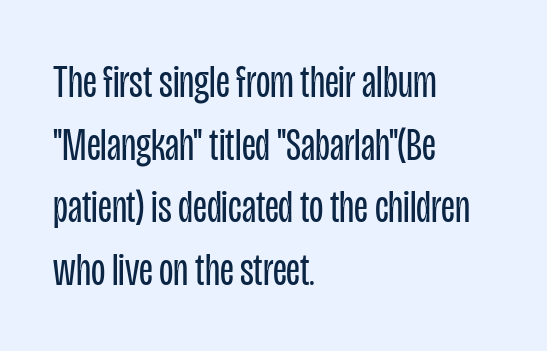
{"serif": "no", "italic": "no", "bold": "no", "weight": "regular", "width": "condensed", "stroke_contrast": "low", "x_height": "large", "monospaced": "no", "underline": "no", "align": "left", "line_spacing": "normal", "line_spacing_ratio": 1.33, "letter_spacing": "normal", "letter_spacing_em": 0.0, "glyph_px": 47}
